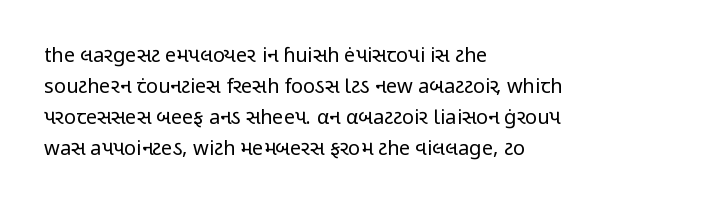
The face looks like a standard text weight, possibly lighter. The type is set solid horizontally, with unmodified tracking. The lettering stays uniformly vertical, giving the passage a roman look. Leading: standard. Casual observation: everything's shoved over to the left.
